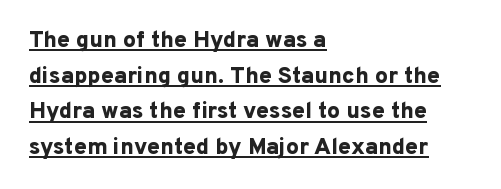
Heavy-handed strokes throughout: this text is bold. The passage shown is underscored from start to finish. The vertical gap from one line to the next is medium. The typesetter chose a ragged-right arrangement here.
